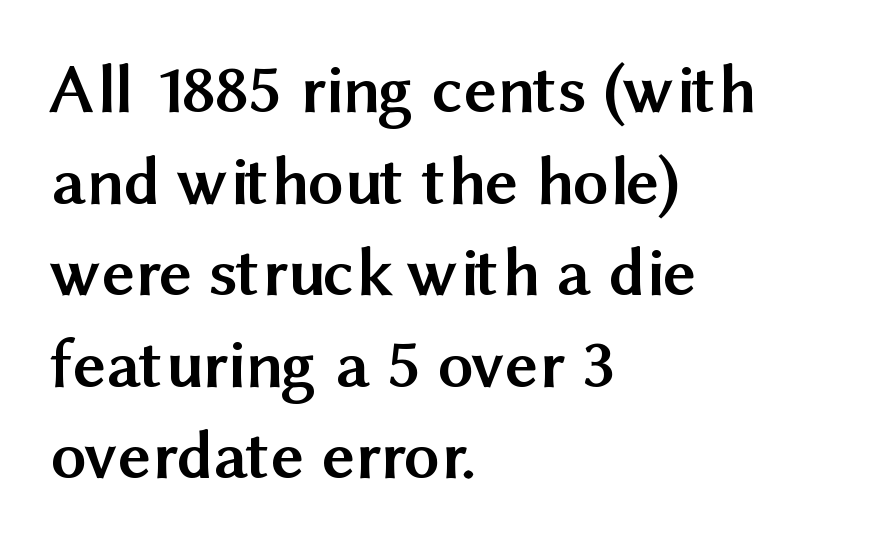
{"serif": "no", "italic": "no", "bold": "yes", "weight": "semibold", "width": "normal", "stroke_contrast": "medium", "x_height": "medium", "monospaced": "no", "underline": "no", "align": "left", "line_spacing": "normal", "line_spacing_ratio": 1.29, "letter_spacing": "normal", "letter_spacing_em": 0.0, "glyph_px": 71}
